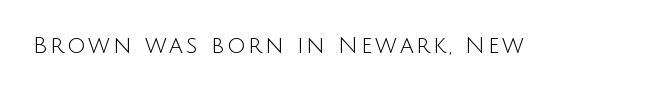
The image shows 23 px text type, upright; set not underlined.
